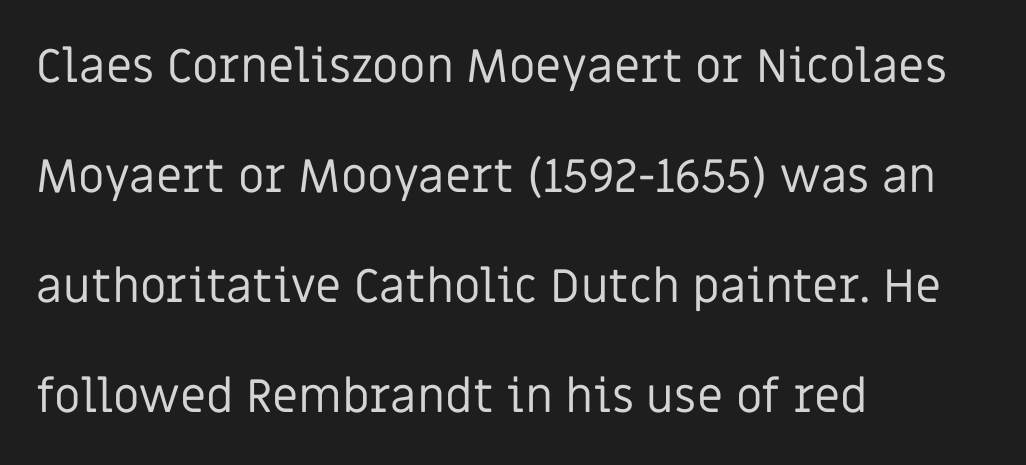
The image shows 47 px regular-weight sans-serif type, upright; set left-aligned, loose line spacing (2.34x), normal letter spacing, not underlined; low stroke contrast and a large x-height.
